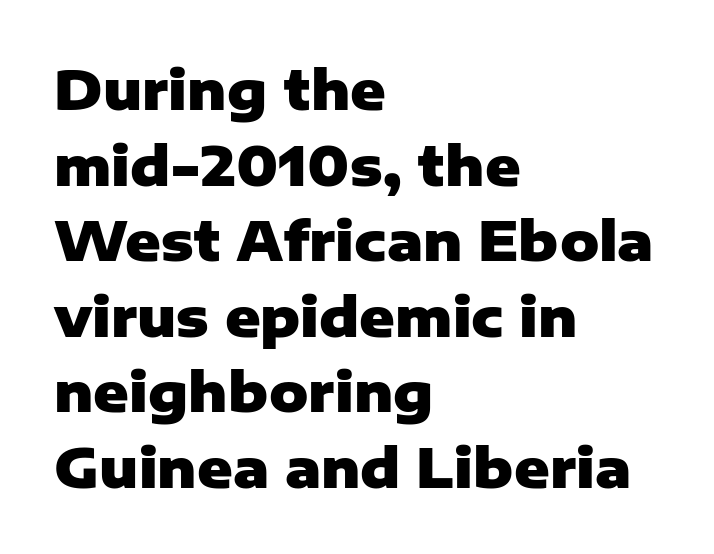
The image shows 54 px heavy sans-serif type, upright; set left-aligned, normal line spacing (1.4x), normal letter spacing, not underlined; low stroke contrast and a medium x-height.
